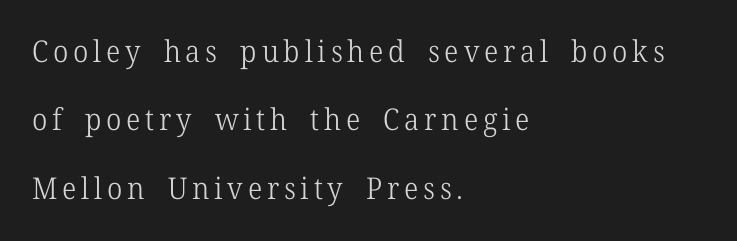
{"serif": "yes", "italic": "no", "bold": "no", "weight": "light", "width": "normal", "stroke_contrast": "low", "x_height": "medium", "monospaced": "no", "underline": "no", "align": "left", "line_spacing": "loose", "line_spacing_ratio": 2.28, "glyph_px": 30}
